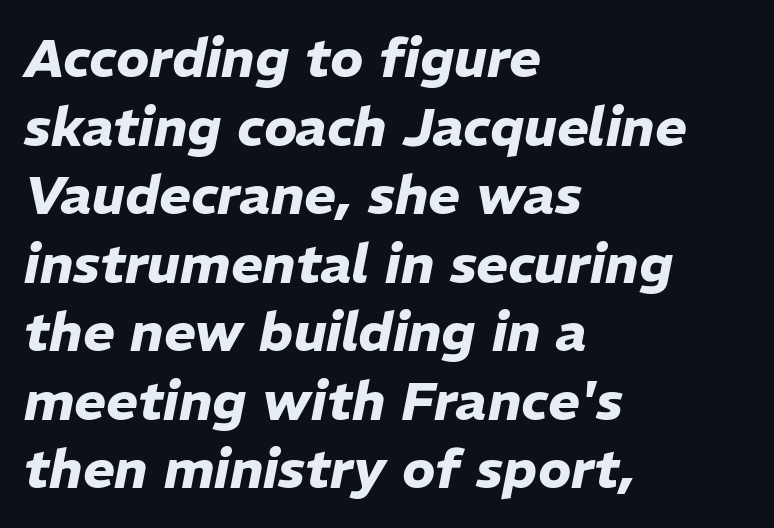
The image shows 54 px heavy type, italic (leaning right); set left-aligned, normal line spacing (1.27x), normal letter spacing, not underlined; low stroke contrast and a medium x-height.
